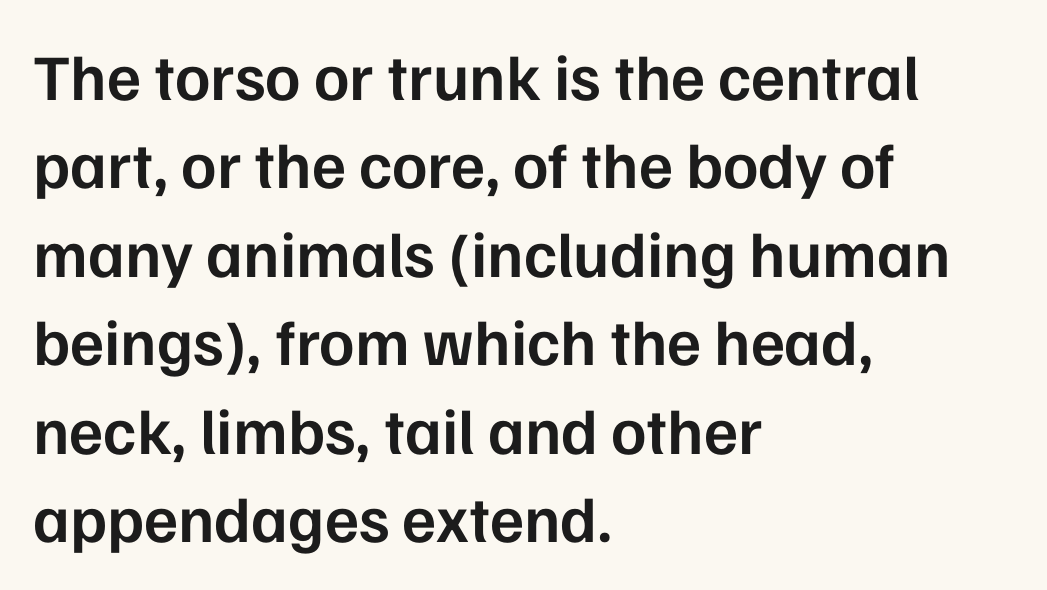
The image shows 65 px semibold sans-serif type, upright; set left-aligned, normal line spacing (1.36x), normal letter spacing, not underlined; low stroke contrast and a medium x-height.
